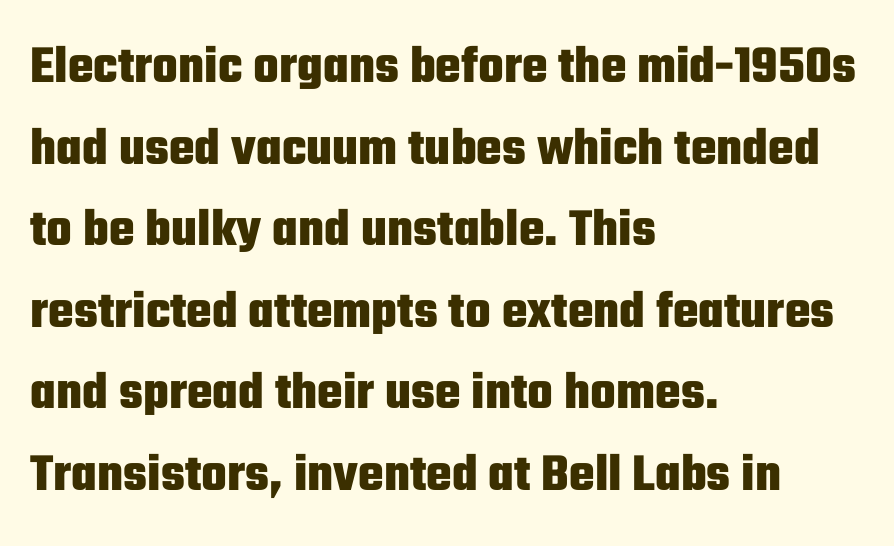
{"serif": "no", "italic": "no", "bold": "yes", "weight": "heavy", "width": "condensed", "stroke_contrast": "low", "x_height": "medium", "monospaced": "no", "underline": "no", "align": "left", "line_spacing": "normal", "line_spacing_ratio": 1.51, "letter_spacing": "normal", "letter_spacing_em": 0.0, "glyph_px": 54}
